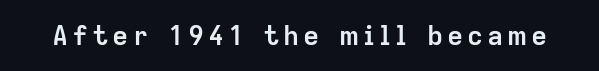
{"italic": "no", "bold": "yes", "underline": "no", "glyph_px": 27}
